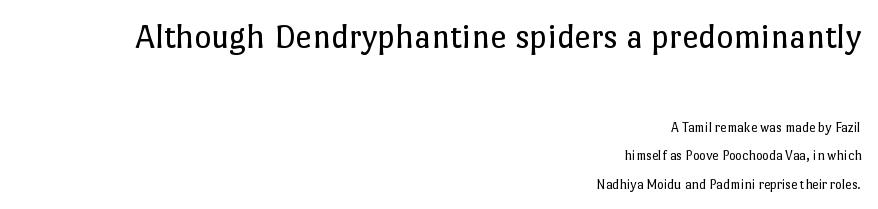
Q: Is the text bold? A: No.
Q: Is the text italic (slanted)? A: No, it is upright.
Q: Is the text underlined? A: No.
Q: How is the paragraph aligned? A: Right-aligned.
Q: Is the spacing between letters normal or unusually wide? A: Normal.
Q: Is the spacing between lines tight, normal or loose? A: Loose.
Q: Which block of text is set in a larger size, the first (top) or the second (bottom)? A: The first (top) one.
Q: Width (condensed, normal, or wide)? A: Normal.
Q: Stroke contrast? A: Low.
Q: x-height? A: Medium.
Q: Monospaced? A: No.
